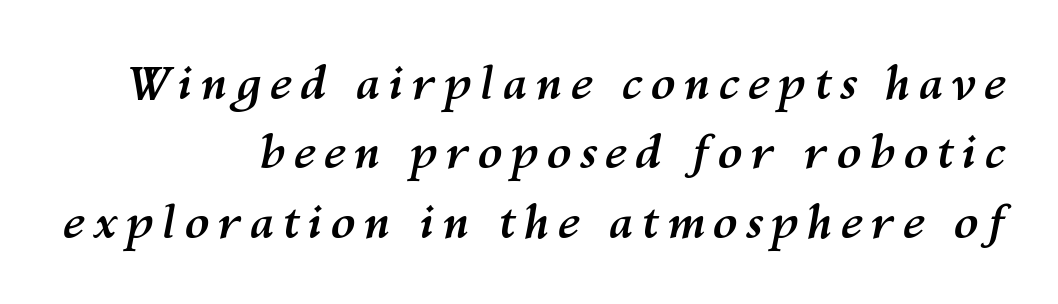
The font's italic variant was chosen for this text. The string is rendered with underlining switched off. Typesetter's note: full bold, strokes at maximum text heaviness. A typesetter would call this proportional, since set widths differ per character. The passage is arranged like a letterhead date or caption credit — flush right.
